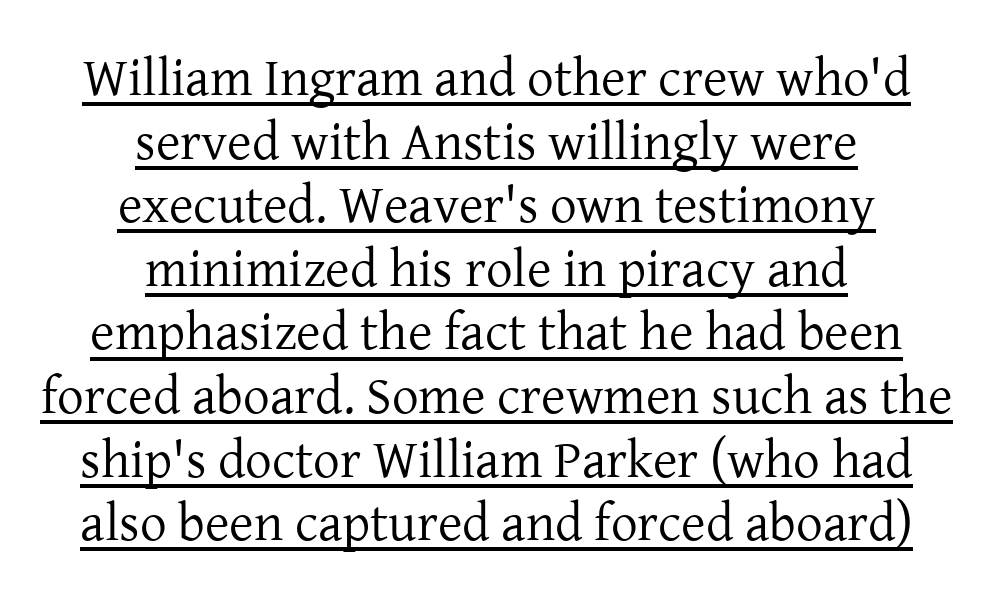
Serifs: yes, visible at the terminals of the letterforms. The face used here is proportionally spaced, like ordinary book or web type. Heaviness? Minimal to ordinary, like unemphasized prose. Compared with a flush-left layout, this one balances lines on the center instead. Students, note that the glyphs here touch the page at normal intervals. Tall strokes in this sample are plumb rather than angled.
